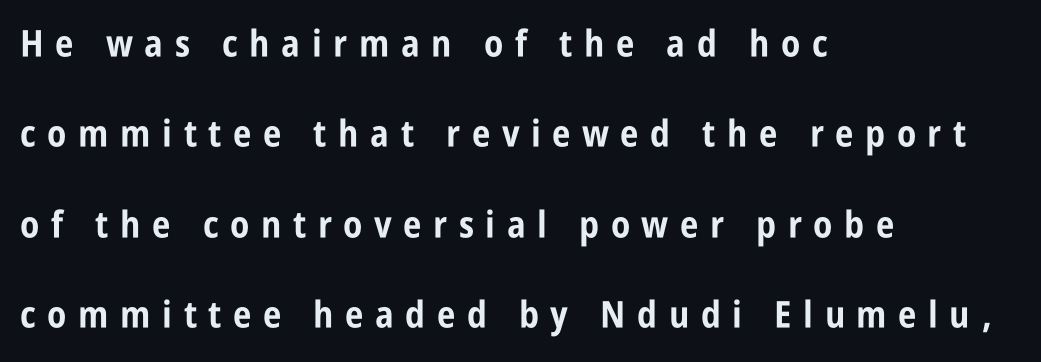
The image shows 37 px bold, condensed sans-serif type, upright; set left-aligned, loose line spacing (2.44x), unusually wide letter spacing (+0.31 em), not underlined; low stroke contrast and a large x-height.
